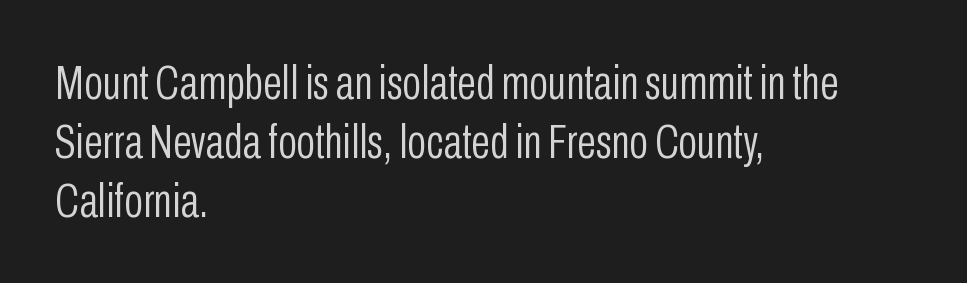
{"serif": "no", "italic": "no", "bold": "no", "weight": "light", "width": "condensed", "stroke_contrast": "low", "x_height": "medium", "monospaced": "no", "underline": "no", "align": "left", "line_spacing_ratio": 1.2, "letter_spacing": "normal", "letter_spacing_em": 0.0, "glyph_px": 49}
